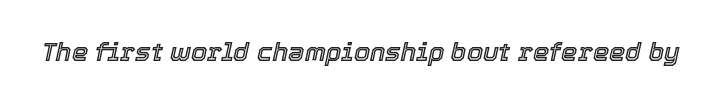
Q: Is the text italic (slanted)? A: Yes, it leans right by about 12 degrees.
Q: Is the text underlined? A: No.
Q: Is the spacing between letters normal or unusually wide? A: Normal.
